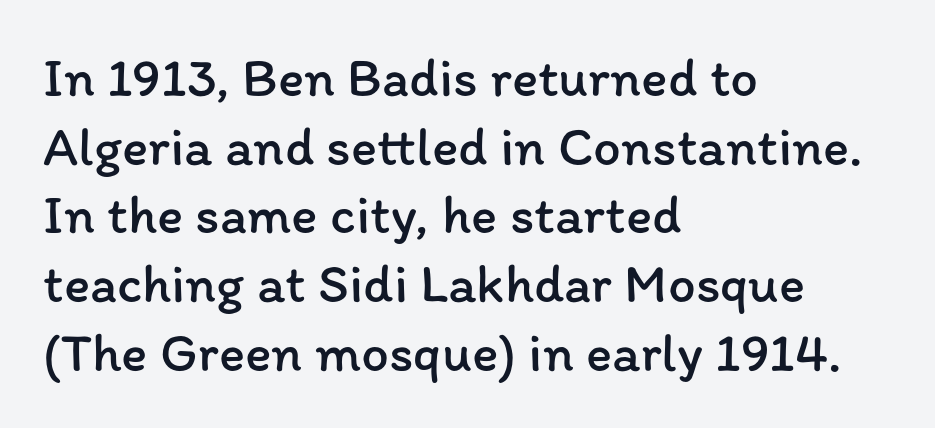
The image shows 55 px regular-weight type, upright; set left-aligned, normal line spacing (1.25x), normal letter spacing, not underlined; low stroke contrast and a medium x-height.
